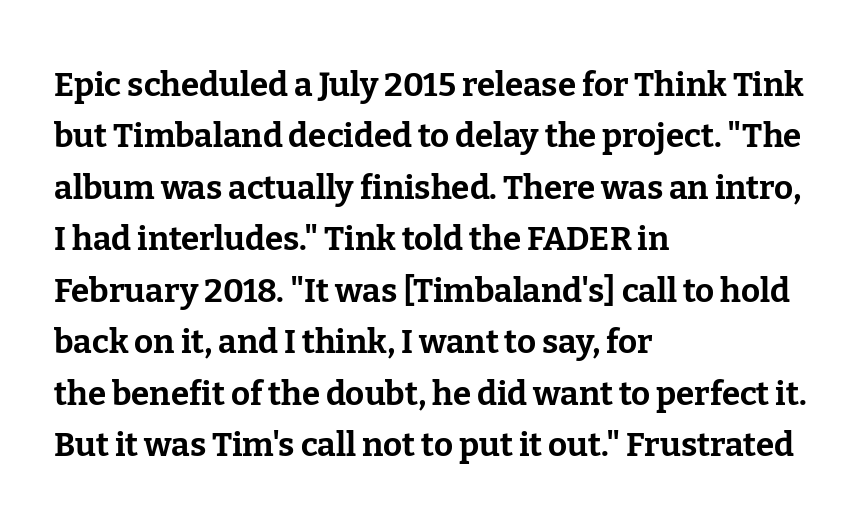
{"serif": "yes", "italic": "no", "bold": "yes", "weight": "bold", "width": "normal", "stroke_contrast": "low", "x_height": "medium", "monospaced": "no", "underline": "no", "align": "left", "line_spacing": "normal", "line_spacing_ratio": 1.56, "letter_spacing": "normal", "letter_spacing_em": 0.0, "glyph_px": 33}
